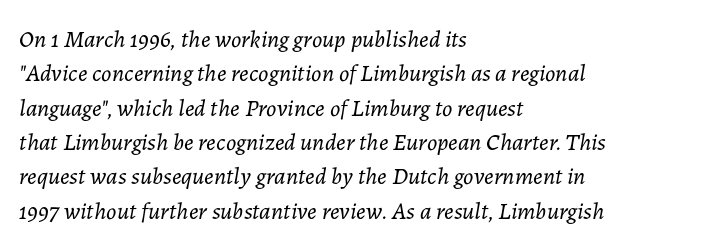
{"italic": "yes", "lean": "right", "slant_degrees": 7, "bold": "no", "underline": "no", "align": "left", "line_spacing": "normal", "line_spacing_ratio": 1.43, "letter_spacing": "normal", "letter_spacing_em": 0.0, "glyph_px": 24}
